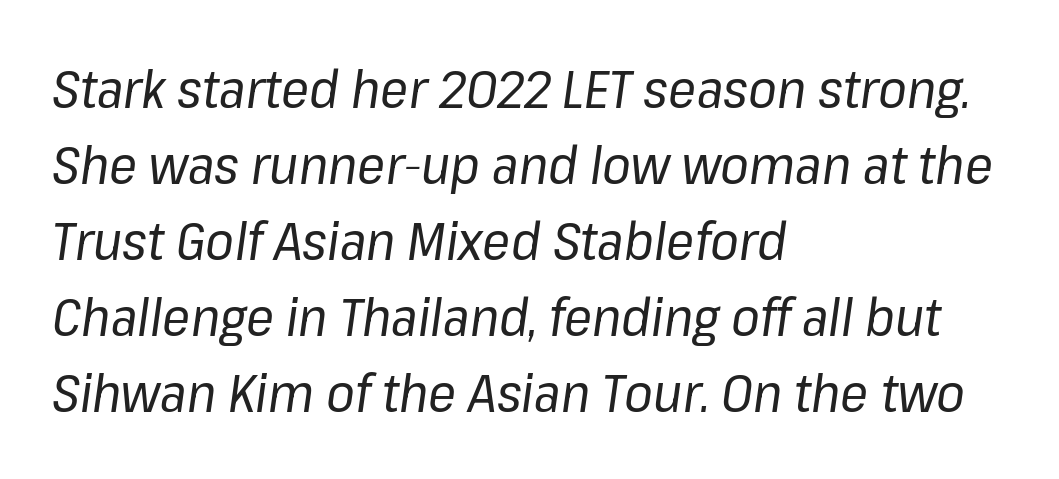
The text carries the slant typical of an italic or oblique font. The zone under the glyphs is completely vacant. The font sits on the lighter half of the weight spectrum, regular included. Normally led — the rows are evenly, conventionally spaced. Is this a fixed-width face? No — the glyphs have proportional, varying widths. Does extra space separate the letters? No, they use regular spacing.
